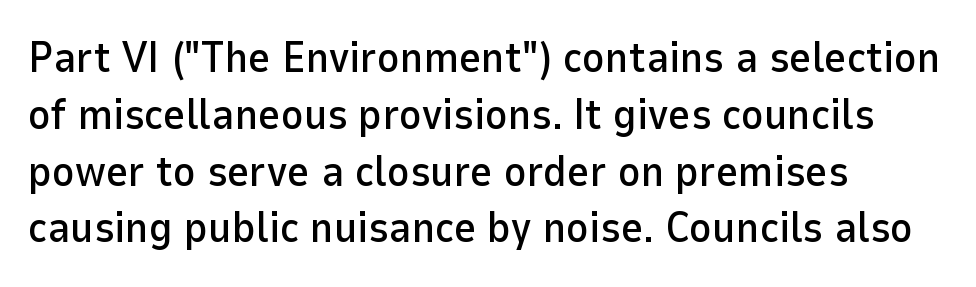
The image shows 43 px sans-serif type, upright; set left-aligned, normal line spacing (1.32x), normal letter spacing, not underlined; low stroke contrast and a medium x-height.
